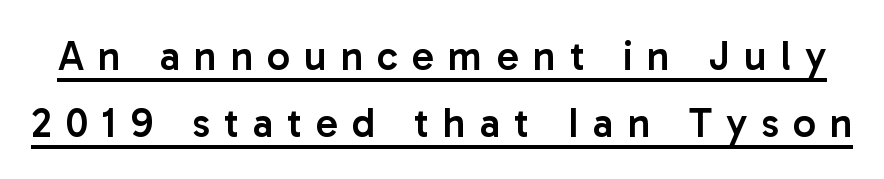
Q: Is the text bold? A: Semi-bold.
Q: Is the text italic (slanted)? A: No, it is upright.
Q: Is the typeface a serif or a sans-serif typeface? A: Sans-serif.
Q: Is the text underlined? A: Yes.
Q: Is the spacing between letters normal or unusually wide? A: Unusually wide.
Q: Is the spacing between lines tight, normal or loose? A: Normal.
Q: Width (condensed, normal, or wide)? A: Normal.
Q: Stroke contrast? A: Low.
Q: x-height? A: Medium.
Q: Monospaced? A: No.
